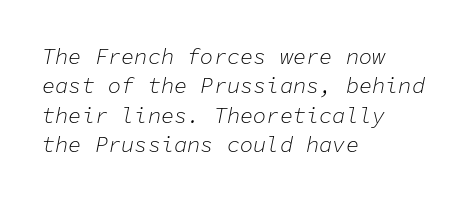
Q: Is the text bold? A: No.
Q: Is the text italic (slanted)? A: Yes, it leans right by about 11 degrees.
Q: Is the text underlined? A: No.
Q: How is the paragraph aligned? A: Left-aligned.
Q: Is the spacing between letters normal or unusually wide? A: Normal.
Q: Is the spacing between lines tight, normal or loose? A: Normal.
